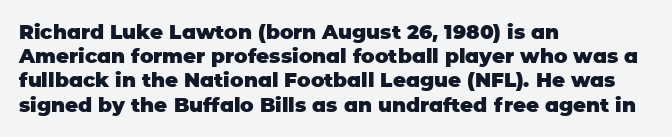
Q: Is the text bold? A: Yes.
Q: Is the text italic (slanted)? A: No, it is upright.
Q: Is the text underlined? A: No.
Q: How is the paragraph aligned? A: Left-aligned.
Q: Is the spacing between letters normal or unusually wide? A: Normal.
